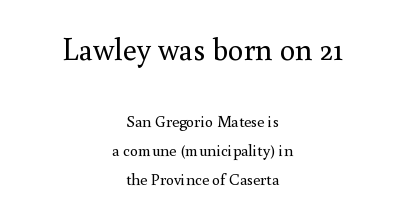
Unlike a clean sans, this face finishes its strokes with serifs. A light-to-regular cut is what we see here. Between these two stacked blocks, the higher one wins on size. The space directly below the letters is spotless. Inter-character spacing is left at the font's built-in metrics. The letters advance in unequal steps, a hallmark of proportional type.
